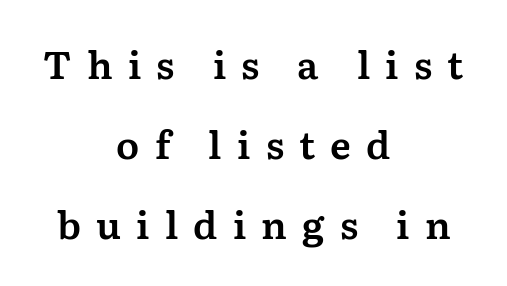
Style check: upright. Do the characters align in a grid? No, the font is proportional. The designer went with a serif here, giving each stem small feet. The zone under the glyphs is completely vacant.
